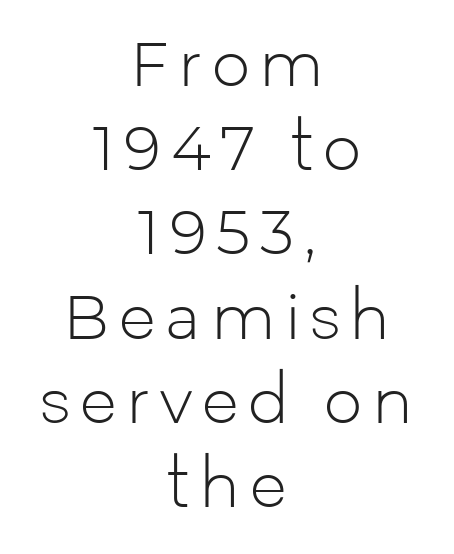
Q: Is the text bold? A: No.
Q: Is the text italic (slanted)? A: No, it is upright.
Q: Is the typeface a serif or a sans-serif typeface? A: Sans-serif.
Q: Is the text underlined? A: No.
Q: How is the paragraph aligned? A: Centered.
Q: Is the spacing between lines tight, normal or loose? A: Normal.
Q: Width (condensed, normal, or wide)? A: Normal.
Q: Stroke contrast? A: Low.
Q: x-height? A: Medium.
Q: Monospaced? A: No.
